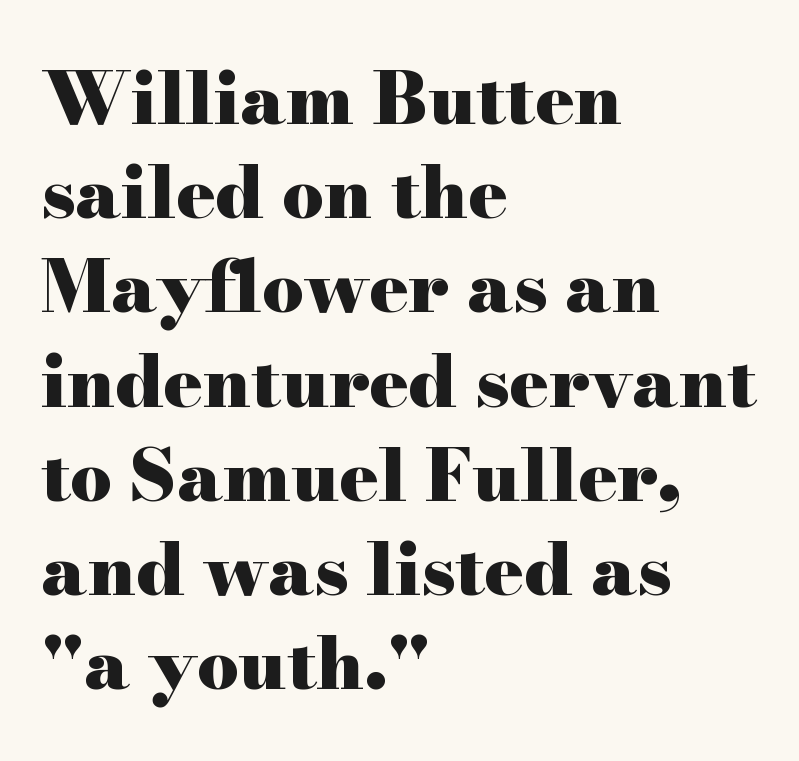
The image shows 73 px heavy, wide serif type, upright; set left-aligned, normal line spacing (1.29x), normal letter spacing, not underlined; high stroke contrast and a small x-height.
